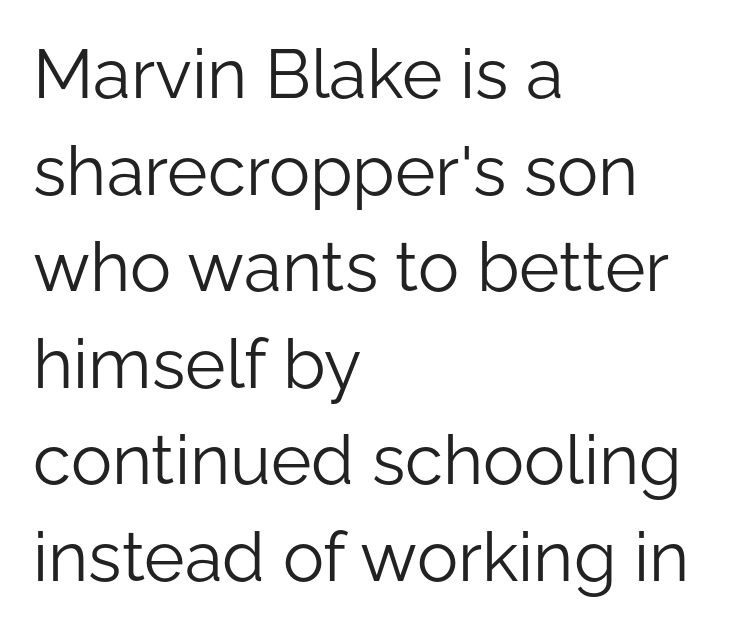
The image shows 69 px light sans-serif type, upright; set left-aligned, normal line spacing (1.4x), normal letter spacing, not underlined; low stroke contrast and a medium x-height.
